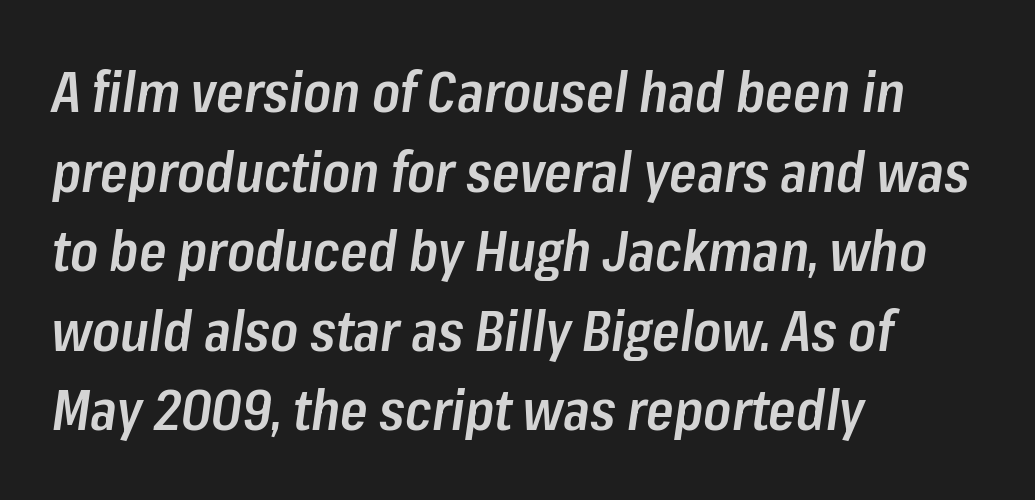
The letters advance in unequal steps, a hallmark of proportional type. The typesetter chose a ragged-right arrangement here. Compared with typical body copy, the letter spacing here is the same. Has an underline been added? It has not. Compared with ordinary roman type, these characters are visibly tilted.
